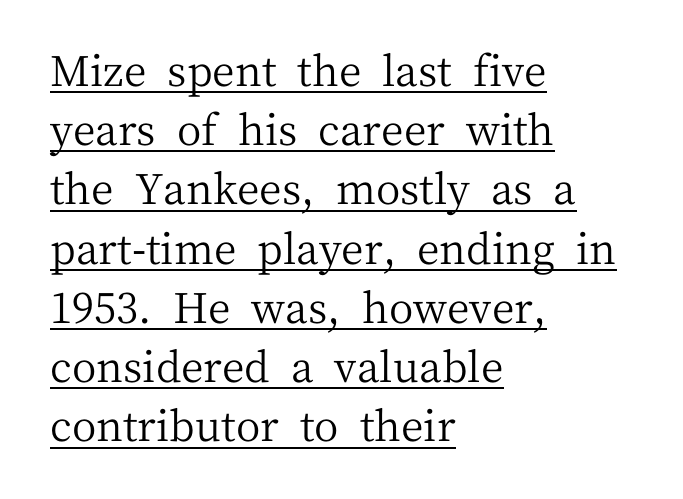
The image shows 42 px regular-weight serif type, upright; set left-aligned, normal line spacing (1.41x), normal letter spacing, underlined; medium stroke contrast and a medium x-height.
